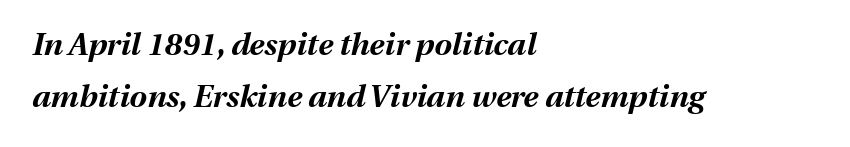
Q: Is the text bold? A: Yes.
Q: Is the text italic (slanted)? A: Yes, it leans right by about 13 degrees.
Q: Is the text underlined? A: No.
Q: How is the paragraph aligned? A: Left-aligned.
Q: Is the spacing between letters normal or unusually wide? A: Normal.
Q: Is the spacing between lines tight, normal or loose? A: Normal.
Q: Width (condensed, normal, or wide)? A: Normal.
Q: Stroke contrast? A: Medium.
Q: x-height? A: Medium.
Q: Monospaced? A: No.
